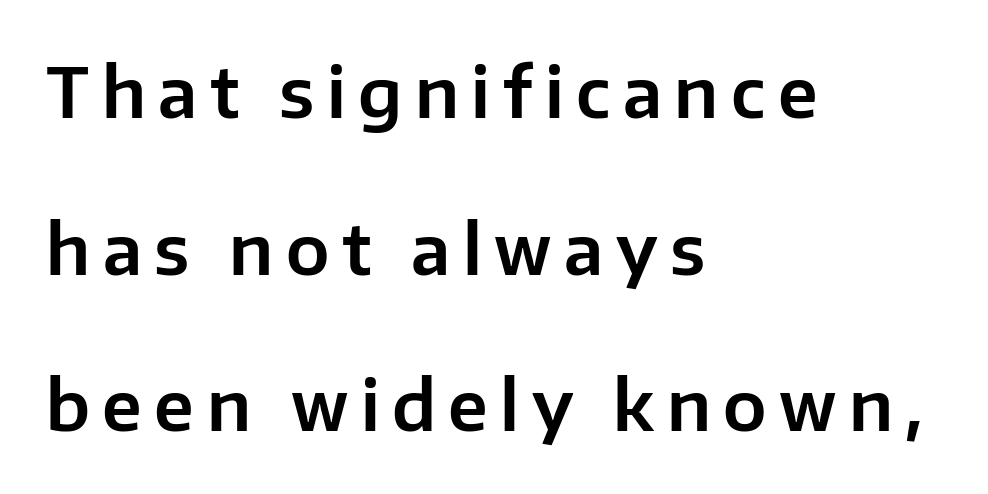
The image shows 69 px sans-serif type, upright; set left-aligned, loose line spacing (2.27x), not underlined; low stroke contrast and a medium x-height.
